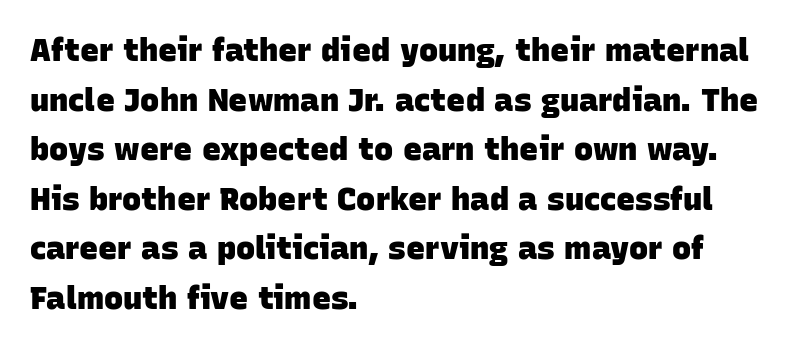
The image shows 32 px heavy sans-serif type; set left-aligned, normal line spacing (1.55x), normal letter spacing, not underlined; low stroke contrast and a large x-height.
